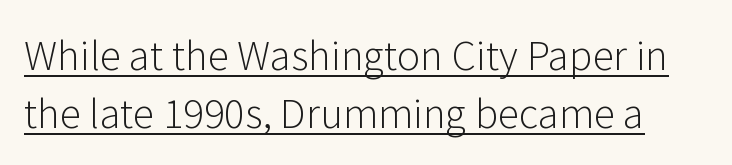
The lettering holds an erect, upright posture throughout. A baseline rule has been typeset under these characters. This is sans-serif lettering, the kind often seen on screens and signage. One glance says typical: line gaps are just what's usual. The letters advance in unequal steps, a hallmark of proportional type. Stroke mass is kept to a normal reading level or below.
